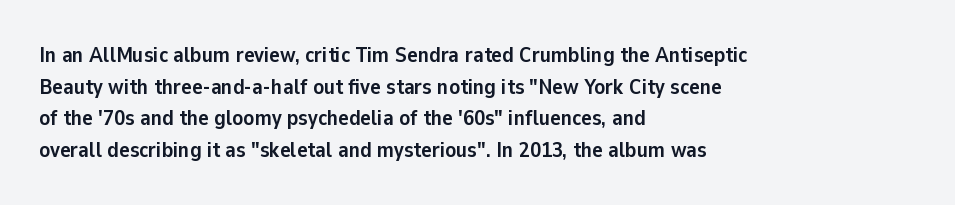
{"italic": "no", "bold": "yes", "underline": "no", "align": "left", "line_spacing": "normal", "line_spacing_ratio": 1.44, "letter_spacing": "normal", "letter_spacing_em": 0.0, "glyph_px": 22}
